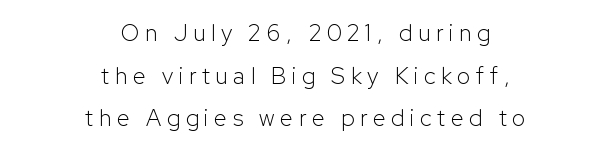
Q: Is the text bold? A: No.
Q: Is the text italic (slanted)? A: No, it is upright.
Q: Is the text underlined? A: No.
Q: How is the paragraph aligned? A: Centered.
Q: Is the spacing between letters normal or unusually wide? A: Unusually wide.
